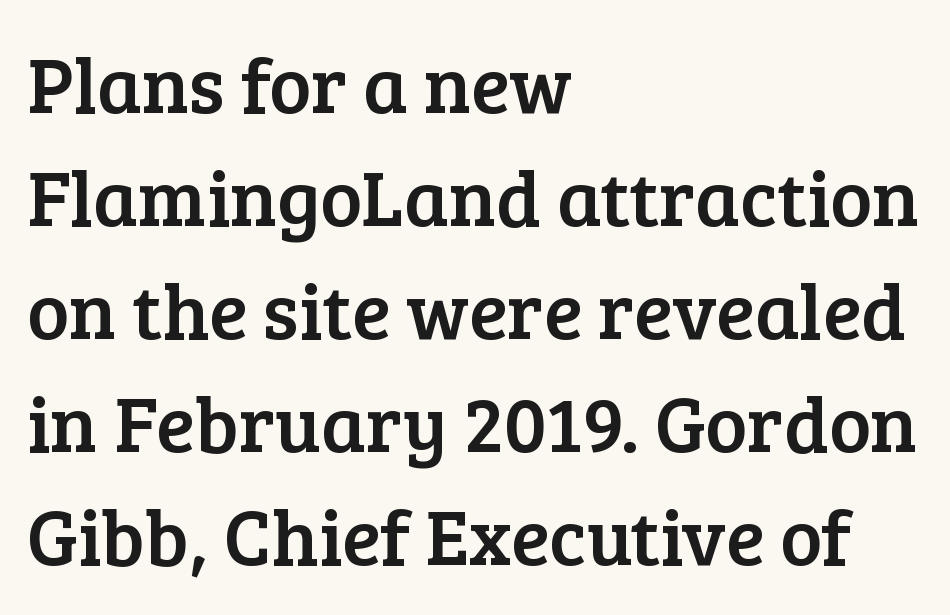
{"serif": "yes", "italic": "no", "width": "normal", "stroke_contrast": "low", "x_height": "medium", "monospaced": "no", "underline": "no", "align": "left", "line_spacing": "normal", "line_spacing_ratio": 1.43, "letter_spacing": "normal", "letter_spacing_em": 0.0, "glyph_px": 79}
